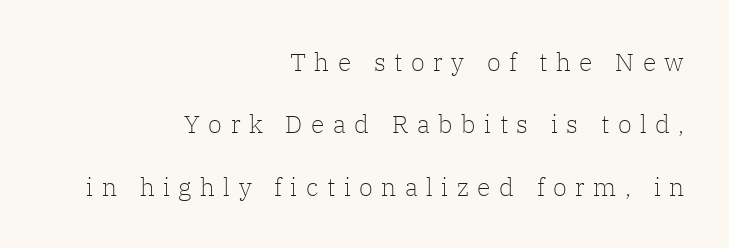
The image shows 25 px text type, upright; set right-aligned, loose line spacing (2.5x), unusually wide letter spacing (+0.34 em), not underlined.
